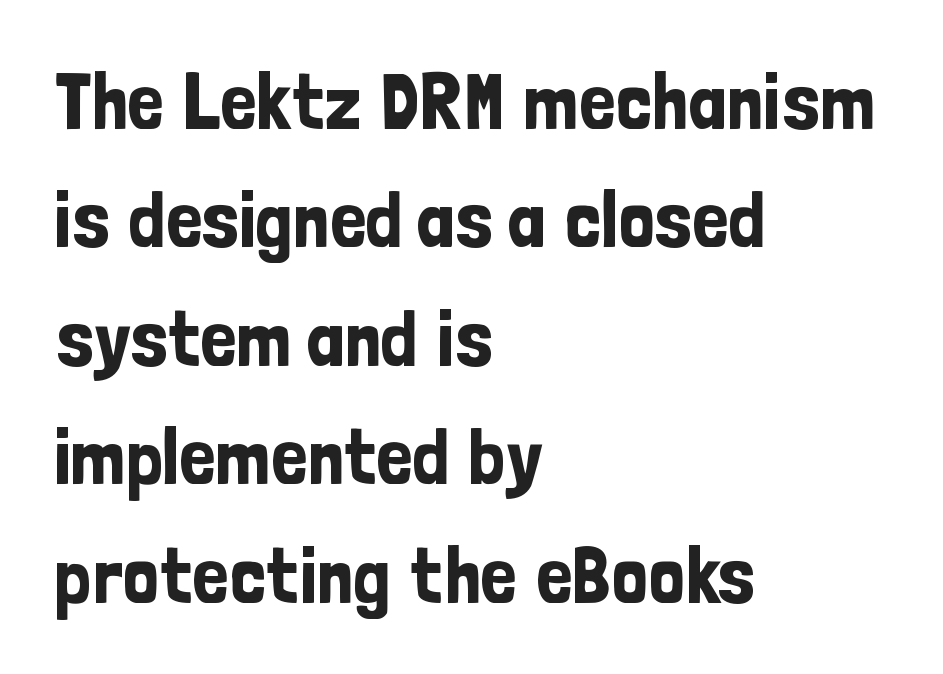
Q: Is the text italic (slanted)? A: No, it is upright.
Q: Is the typeface a serif or a sans-serif typeface? A: Sans-serif.
Q: Is the text underlined? A: No.
Q: How is the paragraph aligned? A: Left-aligned.
Q: Is the spacing between letters normal or unusually wide? A: Normal.
Q: Is the spacing between lines tight, normal or loose? A: Normal.
Q: Width (condensed, normal, or wide)? A: Condensed.
Q: Stroke contrast? A: Low.
Q: x-height? A: Medium.
Q: Monospaced? A: No.
